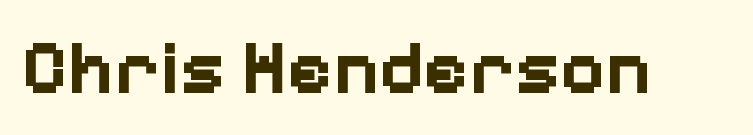
{"serif": "no", "italic": "no", "bold": "yes", "weight": "bold", "width": "normal", "stroke_contrast": "low", "x_height": "medium", "monospaced": "no", "underline": "no", "letter_spacing": "normal", "letter_spacing_em": 0.0, "glyph_px": 77}
